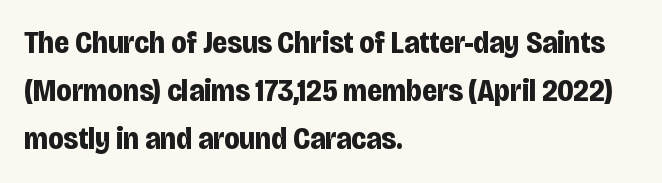
Q: Is the text bold? A: Yes.
Q: Is the text italic (slanted)? A: No, it is upright.
Q: Is the typeface a serif or a sans-serif typeface? A: Sans-serif.
Q: Is the text underlined? A: No.
Q: How is the paragraph aligned? A: Left-aligned.
Q: Is the spacing between letters normal or unusually wide? A: Normal.
Q: Is the spacing between lines tight, normal or loose? A: Normal.
Q: Width (condensed, normal, or wide)? A: Condensed.
Q: Stroke contrast? A: Low.
Q: x-height? A: Large.
Q: Monospaced? A: No.
